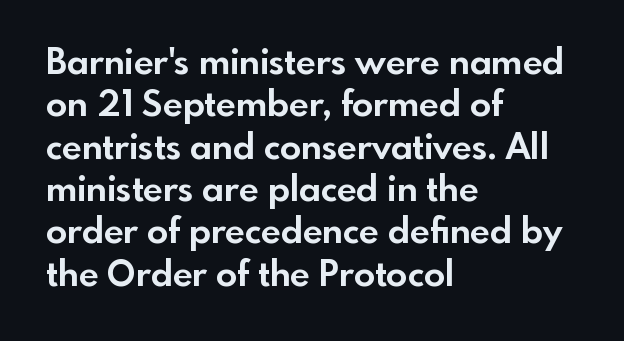
The image shows 35 px bold sans-serif type, upright; set left-aligned, line spacing 1.21x, normal letter spacing, not underlined; a small x-height.
